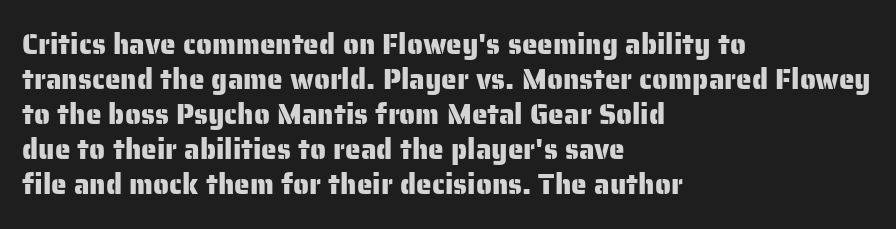
Q: Is the text italic (slanted)? A: No, it is upright.
Q: Is the typeface a serif or a sans-serif typeface? A: Sans-serif.
Q: Is the text underlined? A: No.
Q: How is the paragraph aligned? A: Left-aligned.
Q: Is the spacing between letters normal or unusually wide? A: Normal.
Q: Is the spacing between lines tight, normal or loose? A: Normal.
Q: Width (condensed, normal, or wide)? A: Normal.
Q: Stroke contrast? A: Low.
Q: x-height? A: Medium.
Q: Monospaced? A: No.
